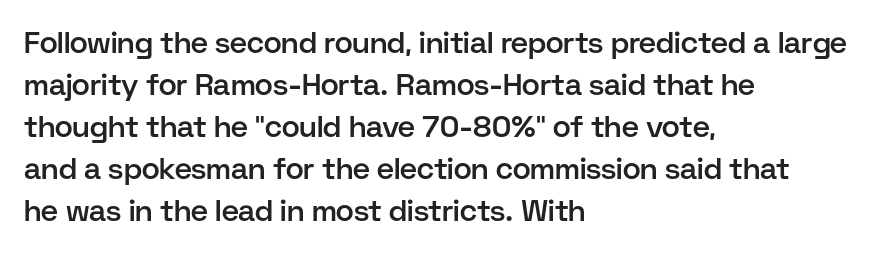
The image shows 30 px semibold sans-serif type, upright; set left-aligned, normal line spacing (1.4x), normal letter spacing, not underlined; low stroke contrast and a medium x-height.
